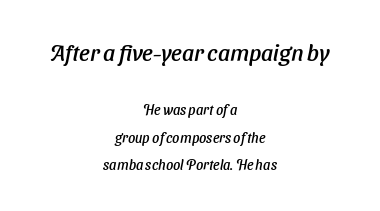
The paragraph has two soft edges and a firm central axis. Which of the two is more prominent by size? The first, at the top. Between one letter and the next there's only the usual sliver of space. The passage shown stacks its lines with a broad gap.
